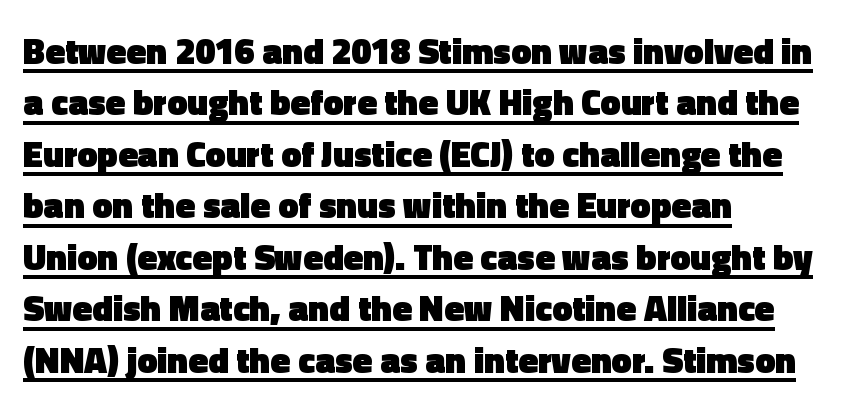
{"serif": "no", "italic": "no", "bold": "yes", "weight": "heavy", "width": "normal", "x_height": "medium", "monospaced": "no", "underline": "yes", "align": "left", "line_spacing": "normal", "line_spacing_ratio": 1.43, "letter_spacing": "normal", "letter_spacing_em": 0.0, "glyph_px": 36}
